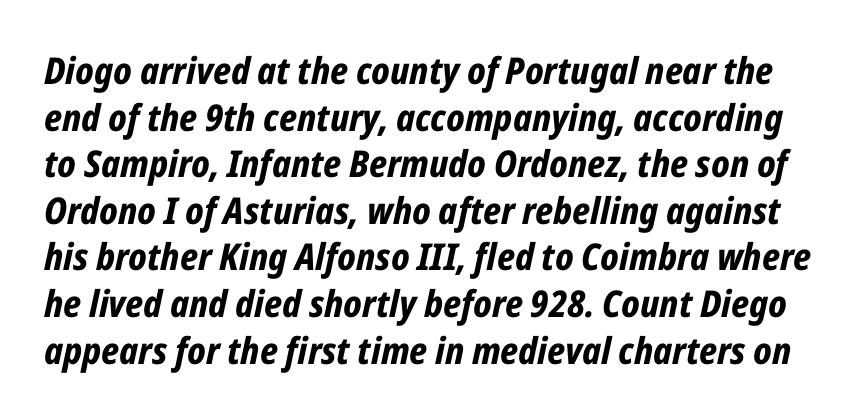
The image shows 37 px bold, condensed type, italic (leaning right); set normal line spacing (1.26x), normal letter spacing, not underlined; low stroke contrast and a medium x-height.
